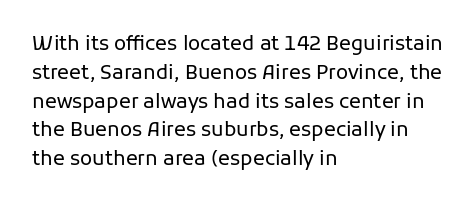
Q: Is the text bold? A: No.
Q: Is the text italic (slanted)? A: No, it is upright.
Q: Is the text underlined? A: No.
Q: How is the paragraph aligned? A: Left-aligned.
Q: Is the spacing between letters normal or unusually wide? A: Normal.
Q: Is the spacing between lines tight, normal or loose? A: Normal.
